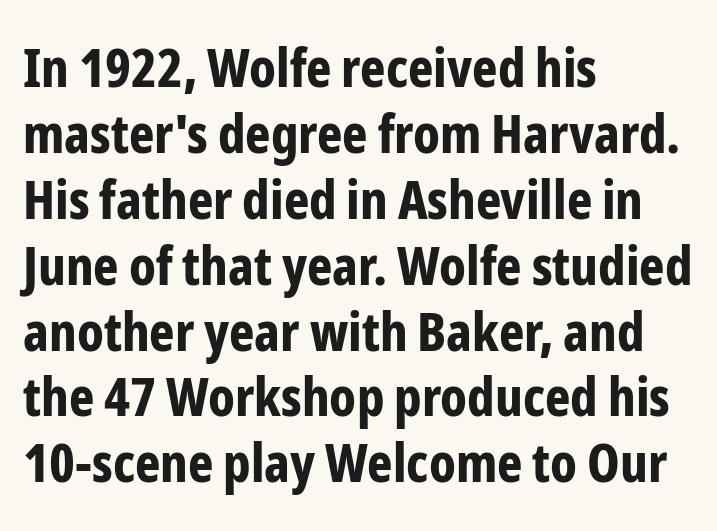
The image shows 54 px bold, condensed sans-serif type, upright; set left-aligned, line spacing 1.22x, normal letter spacing, not underlined; low stroke contrast and a medium x-height.
